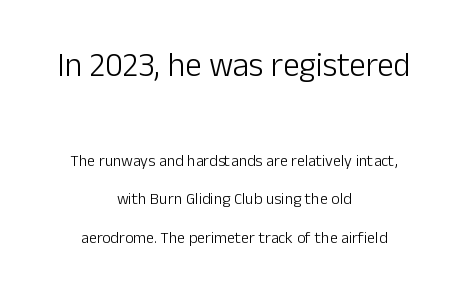
{"serif": "no", "italic": "no", "bold": "no", "weight": "light", "width": "normal", "stroke_contrast": "low", "x_height": "medium", "monospaced": "no", "underline": "no", "align": "center", "line_spacing": "loose", "line_spacing_ratio": 2.43, "letter_spacing": "normal", "letter_spacing_em": 0.0, "larger_block": "first", "size_ratio": 2.06, "glyph_px": 33}
